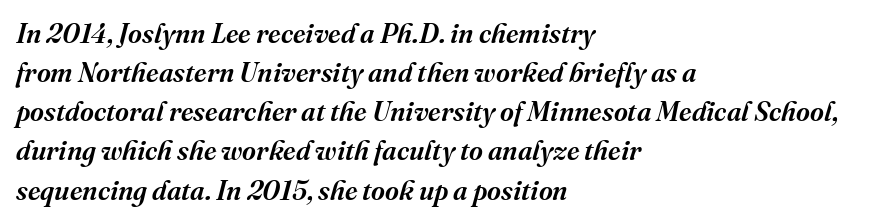
Q: Is the text bold? A: Semi-bold.
Q: Is the text italic (slanted)? A: Yes, it leans right by about 16 degrees.
Q: Is the text underlined? A: No.
Q: How is the paragraph aligned? A: Left-aligned.
Q: Is the spacing between letters normal or unusually wide? A: Normal.
Q: Is the spacing between lines tight, normal or loose? A: Normal.
